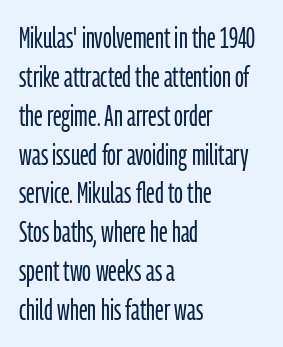
Q: Is the text bold? A: No.
Q: Is the text italic (slanted)? A: No, it is upright.
Q: Is the typeface a serif or a sans-serif typeface? A: Sans-serif.
Q: Is the text underlined? A: No.
Q: How is the paragraph aligned? A: Left-aligned.
Q: Is the spacing between letters normal or unusually wide? A: Normal.
Q: Is the spacing between lines tight, normal or loose? A: Normal.
Q: Width (condensed, normal, or wide)? A: Condensed.
Q: Stroke contrast? A: Low.
Q: x-height? A: Medium.
Q: Monospaced? A: No.
